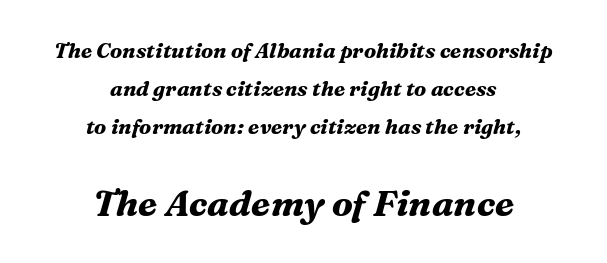
Leftover space on each line is divided equally before and after the words. Are there feet on the stems? There are — it's a serif. Proportional: the letters do not fall into vertical columns. Does the lettering tilt? It does — this is italic. Character size in the trailing block exceeds that of the leading block. The letters sit at their default tracking, neither squeezed nor spread.
